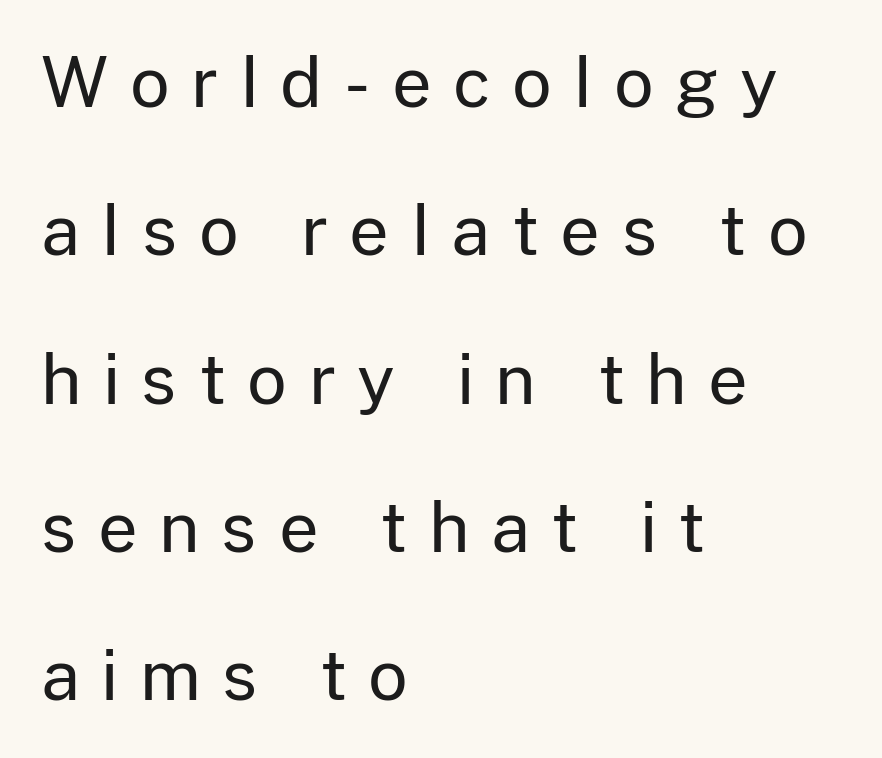
Q: Is the text bold? A: No.
Q: Is the text italic (slanted)? A: No, it is upright.
Q: Is the typeface a serif or a sans-serif typeface? A: Sans-serif.
Q: Is the text underlined? A: No.
Q: How is the paragraph aligned? A: Left-aligned.
Q: Is the spacing between letters normal or unusually wide? A: Unusually wide.
Q: Is the spacing between lines tight, normal or loose? A: Loose.
Q: Width (condensed, normal, or wide)? A: Normal.
Q: Stroke contrast? A: Low.
Q: x-height? A: Medium.
Q: Monospaced? A: No.
